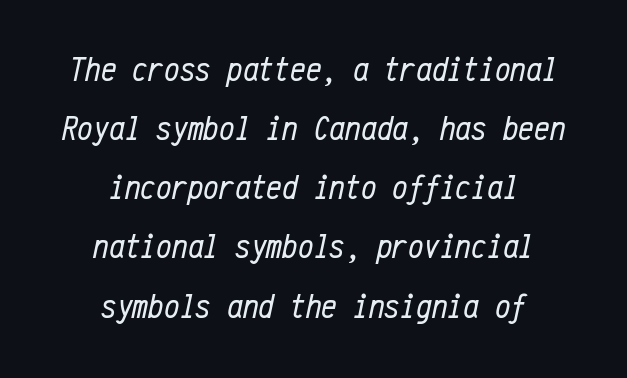
Compared with a flush-left layout, this one balances lines on the center instead. Nobody touched the tracking dial on this one. This is oblique type, the kind used for emphasis or titles. Clear beneath every line of the passage.
